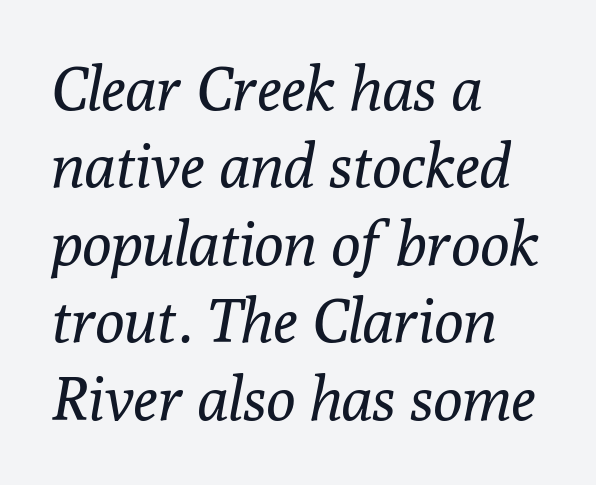
Q: Is the text bold? A: No.
Q: Is the text italic (slanted)? A: Yes, it leans right by about 10 degrees.
Q: Is the typeface a serif or a sans-serif typeface? A: Serif.
Q: Is the text underlined? A: No.
Q: How is the paragraph aligned? A: Left-aligned.
Q: Is the spacing between letters normal or unusually wide? A: Normal.
Q: Is the spacing between lines tight, normal or loose? A: Normal.
Q: Width (condensed, normal, or wide)? A: Normal.
Q: Stroke contrast? A: Low.
Q: x-height? A: Medium.
Q: Monospaced? A: No.
